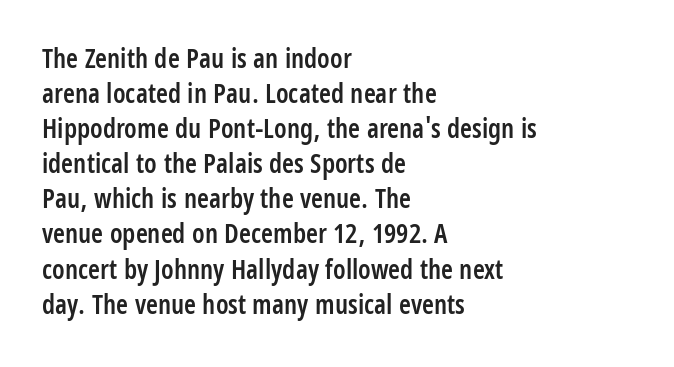
The image shows 27 px text type, upright; set left-aligned, normal line spacing (1.3x), normal letter spacing, not underlined.
